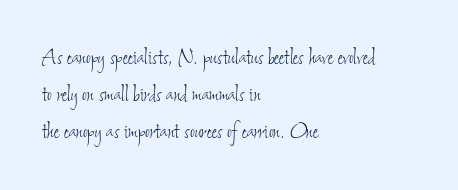
The image shows 26 px text type; set left-aligned, normal line spacing (1.42x), normal letter spacing, not underlined.
